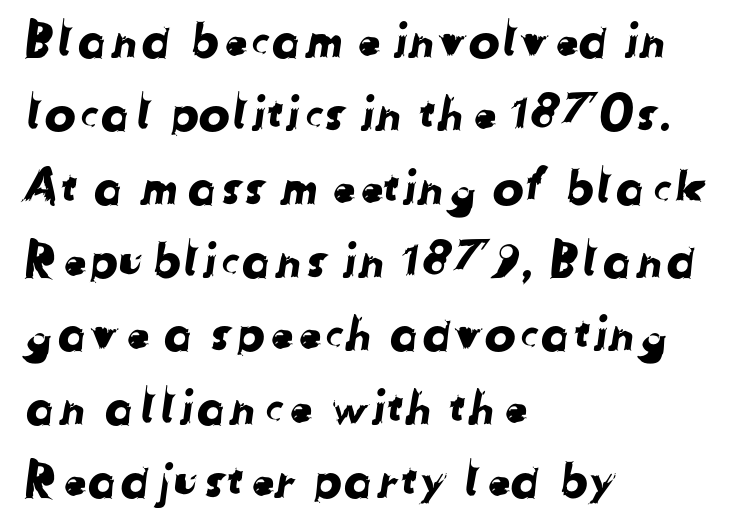
The image shows 47 px sans-serif type; set left-aligned, normal line spacing (1.56x), normal letter spacing, not underlined; low stroke contrast and a medium x-height.
